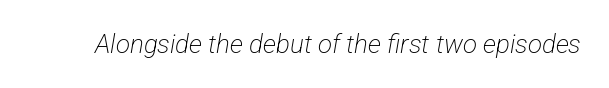
Q: Is the text bold? A: No.
Q: Is the text underlined? A: No.
Q: Is the spacing between letters normal or unusually wide? A: Normal.
